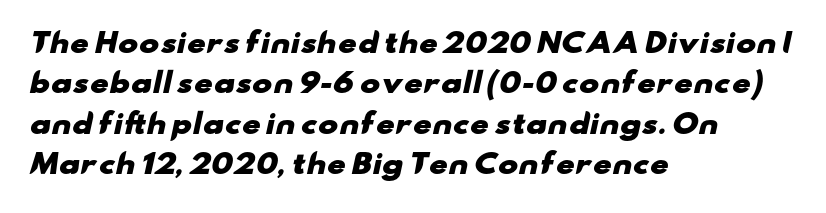
Q: Is the text bold? A: Yes.
Q: Is the text underlined? A: No.
Q: How is the paragraph aligned? A: Left-aligned.
Q: Is the spacing between letters normal or unusually wide? A: Normal.
Q: Is the spacing between lines tight, normal or loose? A: Normal.
